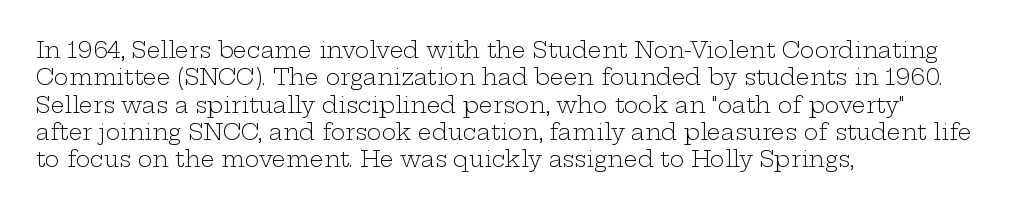
Rendered with straight, roman letterforms. Weight: not bold — regular or lighter. Words appear dense and cohesive because spacing is normal. Horizontal alignment here is leftward, the default for most running prose. A clean baseline with only descenders dipping below it.
